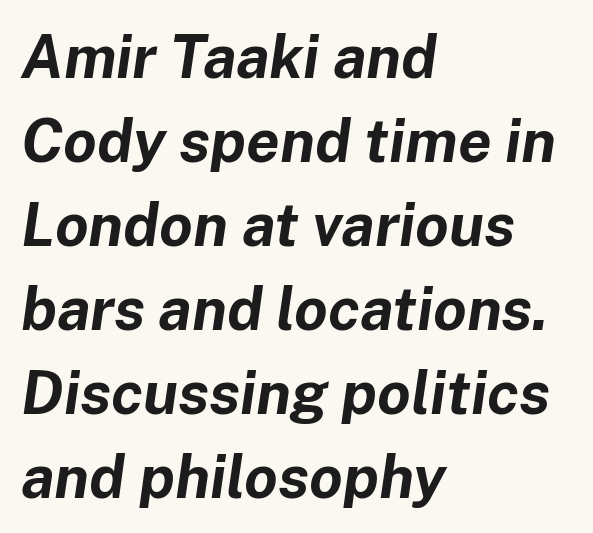
Which margin do the lines hug? The left one — the right edge is uneven. I'd describe the lettering as bold — thick and assertive. Regular leading. The letters advance in unequal steps, a hallmark of proportional type. The foot of each line stays bare and open. In terms of letterspacing, this is plain default setting.
